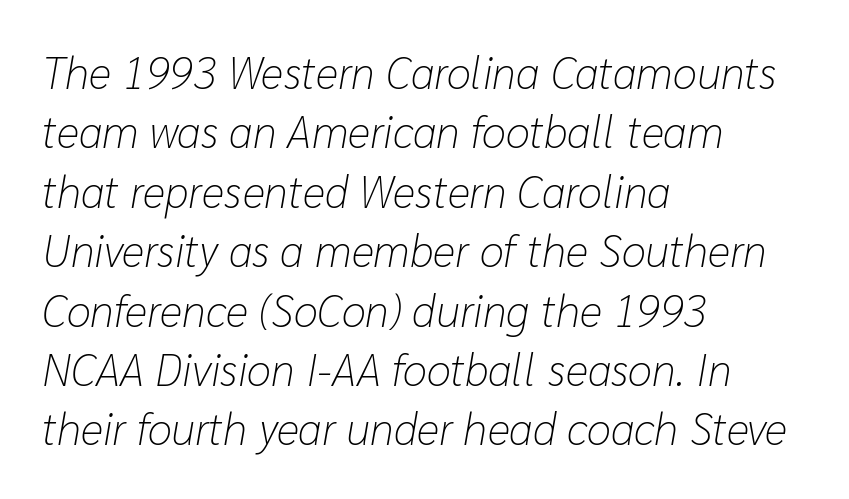
The image shows 44 px light type, italic (leaning right); set left-aligned, normal line spacing (1.35x), normal letter spacing, not underlined; low stroke contrast and a medium x-height.
